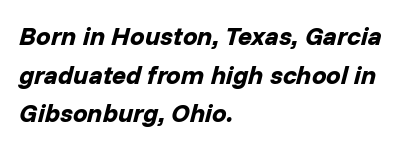
Yep, that's italic — everything's leaning. Clear beneath every line of the passage. Weight check: bold — yes, fully. Leftover space on each line is placed entirely after the last word. Look at the tracking — it's just the regular setting, nothing added.
